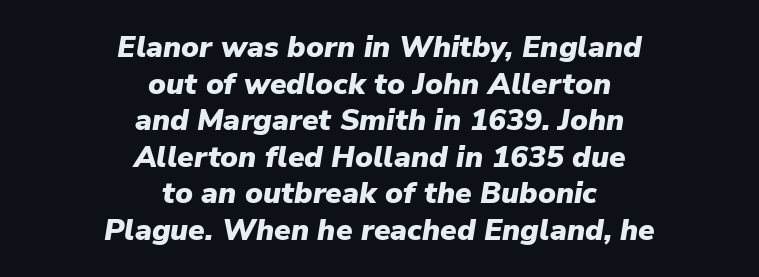
These lines stack symmetrically, like a column narrowing and widening about its center. The sample has been set heavy, in full bold. Any mark beneath the type? The region is blank. Spacing verdict: proportional, widths tailored to each character. Is the letter spacing exaggerated? No — it looks like the ordinary default. The text carries the slant typical of an italic or oblique font.
